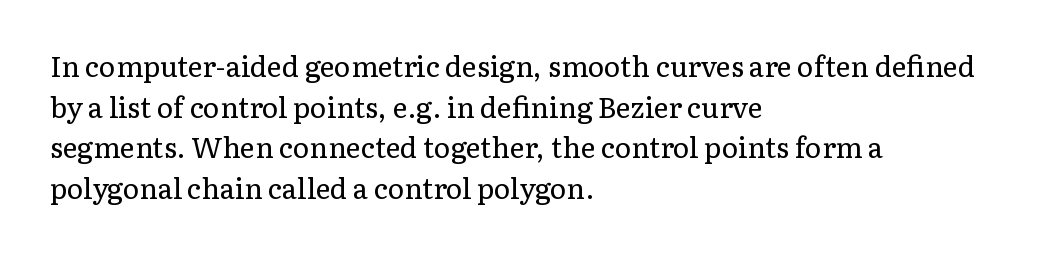
Typeset ragged right — the left edge is the straight one. Is there any slant? The stems are plumb. Do the characters align in a grid? No, the font is proportional. Is the letter spacing exaggerated? No — it looks like the ordinary default. The space between consecutive lines is moderate. Serif or sans? Serif — the stroke terminals have little feet.
